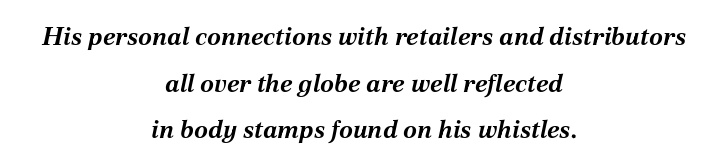
The image shows 25 px bold type, italic (leaning right); set centered, line spacing 1.87x, normal letter spacing, not underlined.
